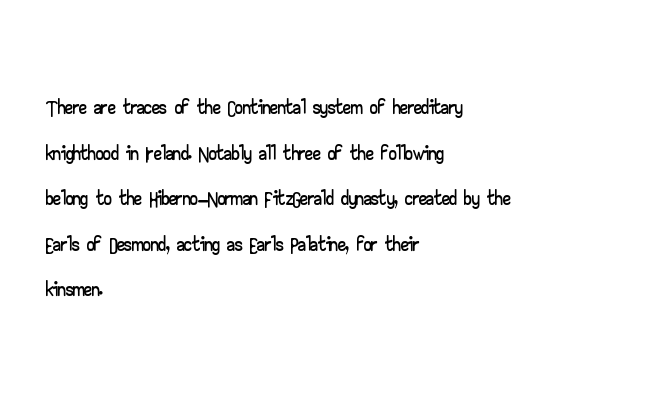
The tracking reads as untouched default to a designer's eye. This block has exactly the height ordinary leading produces. The specimen reads as upright at a glance. Reading down the block, your eye returns to a fixed left position each line. The type family on display is of the sans-serif kind.
